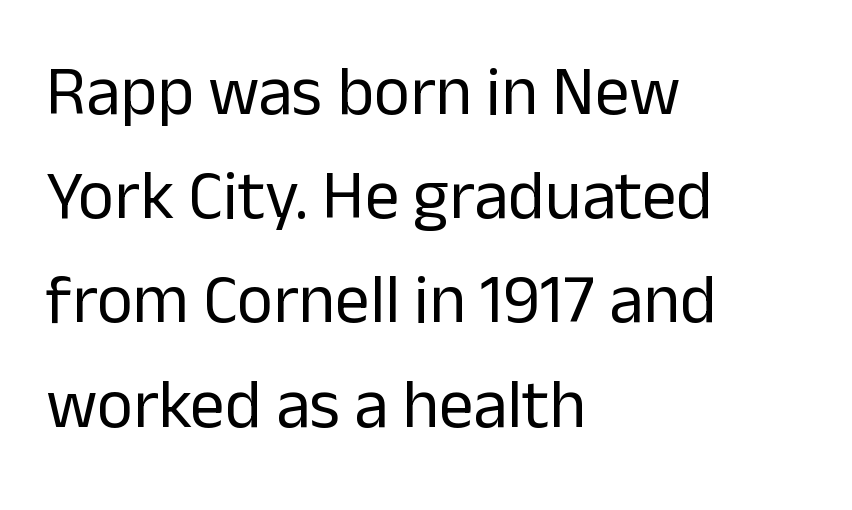
You can tell it's not italic because the verticals are truly vertical. The space between consecutive lines is moderate. The string is rendered with underlining switched off. Examine the stroke ends and you'll find no serifs. On a weight scale, this lands at 450 or below. Spacing verdict: proportional, widths tailored to each character.
